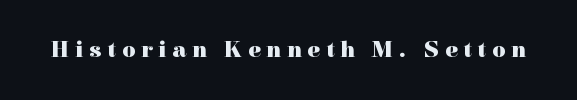
Q: Is the text bold? A: Yes.
Q: Is the text italic (slanted)? A: No, it is upright.
Q: Is the text underlined? A: No.
Q: Is the spacing between letters normal or unusually wide? A: Unusually wide.
